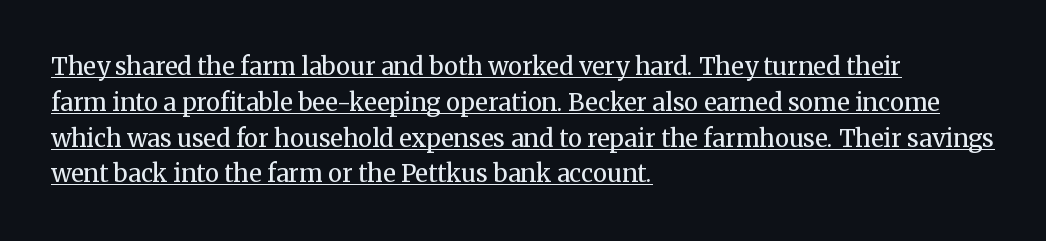
Q: Is the text bold? A: No.
Q: Is the text italic (slanted)? A: No, it is upright.
Q: Is the text underlined? A: Yes.
Q: How is the paragraph aligned? A: Left-aligned.
Q: Is the spacing between letters normal or unusually wide? A: Normal.
Q: Is the spacing between lines tight, normal or loose? A: Normal.
